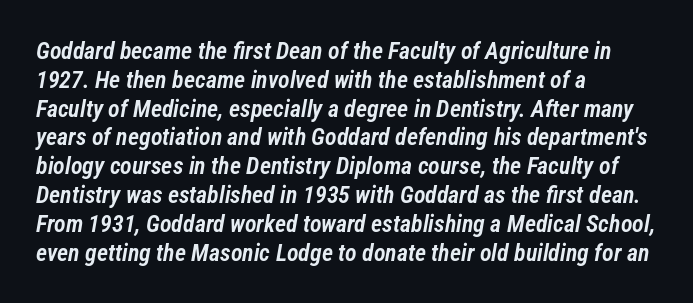
{"italic": "yes", "lean": "right", "slant_degrees": 12, "bold": "semi", "underline": "no", "align": "left", "line_spacing_ratio": 1.2, "letter_spacing": "normal", "letter_spacing_em": 0.0, "glyph_px": 24}
